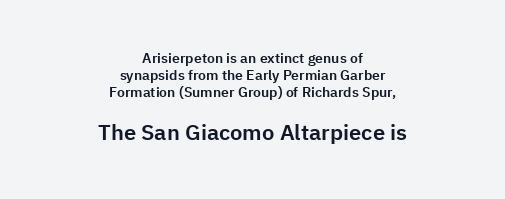
{"italic": "no", "underline": "no", "align": "center", "line_spacing_ratio": 1.2, "letter_spacing": "normal", "letter_spacing_em": 0.0, "larger_block": "second", "size_ratio": 1.57, "glyph_px": 22}
